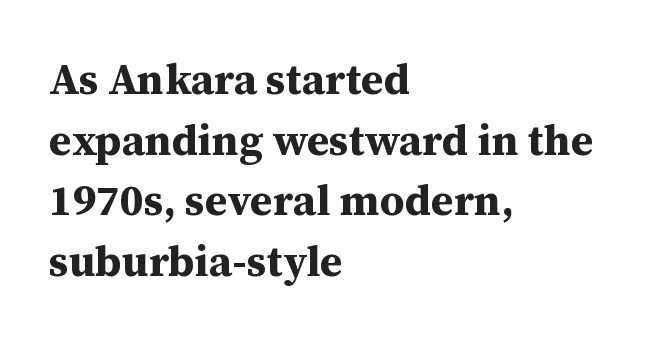
Q: Is the text bold? A: Yes.
Q: Is the text italic (slanted)? A: No, it is upright.
Q: Is the typeface a serif or a sans-serif typeface? A: Serif.
Q: Is the text underlined? A: No.
Q: How is the paragraph aligned? A: Left-aligned.
Q: Is the spacing between letters normal or unusually wide? A: Normal.
Q: Is the spacing between lines tight, normal or loose? A: Normal.
Q: Width (condensed, normal, or wide)? A: Normal.
Q: Stroke contrast? A: Medium.
Q: x-height? A: Medium.
Q: Monospaced? A: No.
